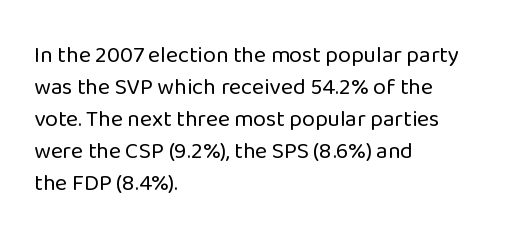
{"italic": "no", "bold": "no", "underline": "no", "align": "left", "line_spacing": "normal", "line_spacing_ratio": 1.39, "letter_spacing": "normal", "letter_spacing_em": 0.0, "glyph_px": 23}
